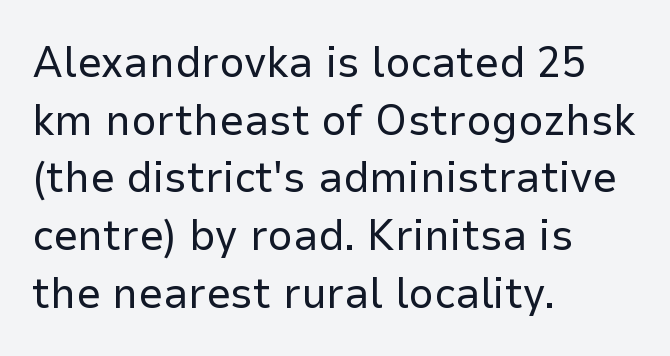
The setting favours the left margin, as ordinary paragraphs usually do. The designer went with a sans here, leaving each stem footless. The lettering stays uniformly vertical, giving the passage a roman look. Proportional: the letters do not fall into vertical columns.
